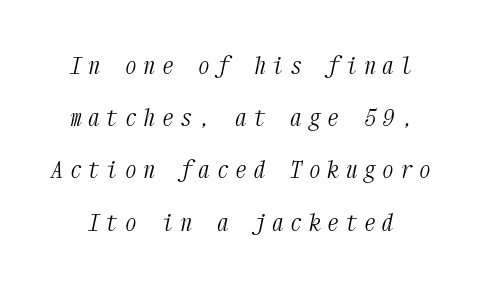
Weight: not bold — regular or lighter. You could only call the tracking loose — the letters float apart. The axis of the letterforms is tilted away from vertical. These lines stand farther apart than default settings would place them.
